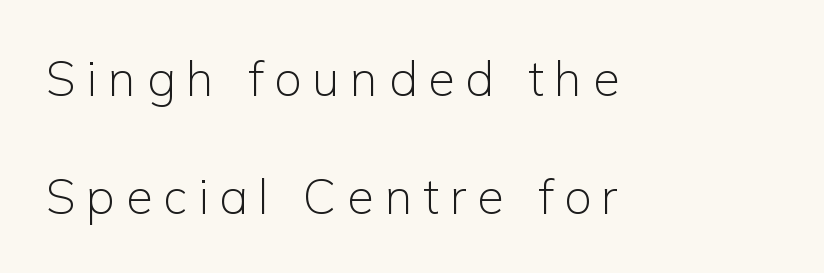
{"serif": "no", "italic": "no", "bold": "no", "weight": "light", "width": "normal", "stroke_contrast": "low", "x_height": "medium", "monospaced": "no", "underline": "no", "align": "left", "line_spacing": "loose", "line_spacing_ratio": 2.4, "letter_spacing": "wide", "letter_spacing_em": 0.22, "glyph_px": 49}
